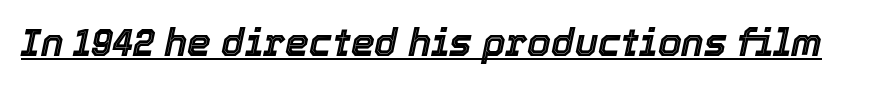
The image shows 38 px text type, italic (leaning right); set normal letter spacing, underlined; a medium x-height.
